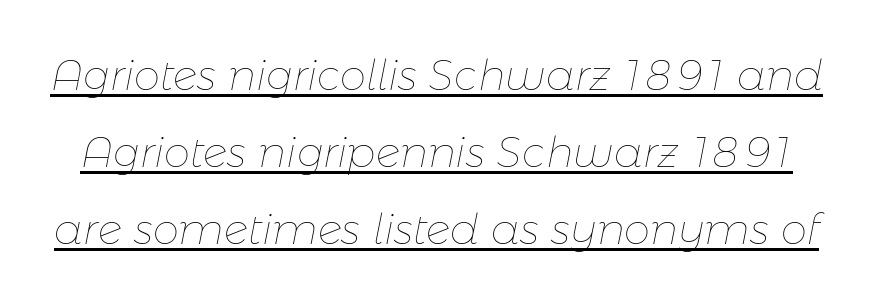
This is not heavy type; no bold has been used. Character widths vary here, with narrow letters taking less room than wide ones. In designer terms, the underline attribute is active on this setting. How are the letters spaced? Ordinarily, with no added tracking.
